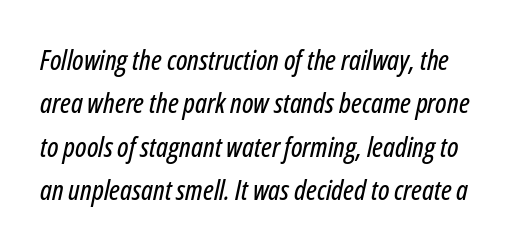
The face used here is proportionally spaced, like ordinary book or web type. Compared with typical paragraphs, the rows here are spaced about the same. Each row of text sits above clean, open space. Is the letter spacing exaggerated? No — it looks like the ordinary default. Every character sits at an angle, as italics do.
